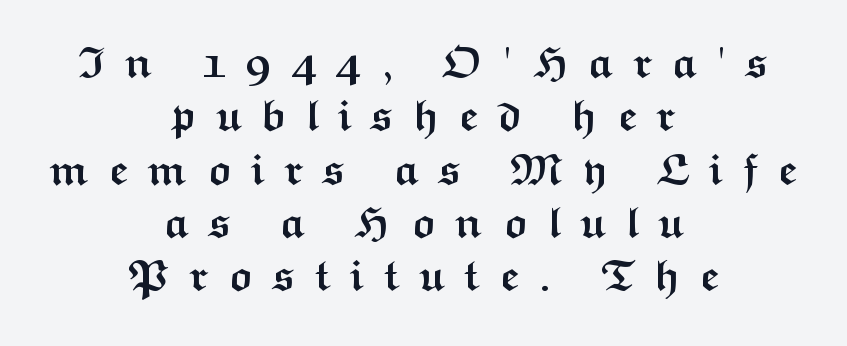
Q: Is the text bold? A: Yes.
Q: Is the text italic (slanted)? A: No, it is upright.
Q: Is the typeface a serif or a sans-serif typeface? A: Sans-serif.
Q: Is the text underlined? A: No.
Q: How is the paragraph aligned? A: Centered.
Q: Is the spacing between letters normal or unusually wide? A: Unusually wide.
Q: Width (condensed, normal, or wide)? A: Wide.
Q: Stroke contrast? A: Medium.
Q: x-height? A: Medium.
Q: Monospaced? A: No.
